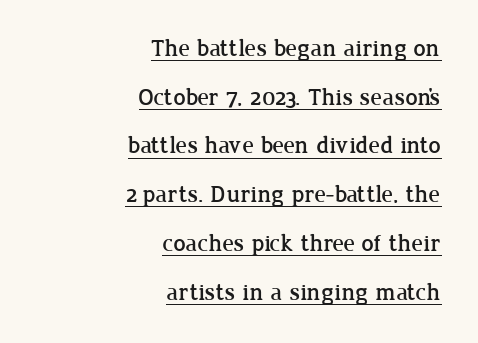
The image shows 24 px text type, upright; set right-aligned, loose line spacing (2.03x), normal letter spacing, underlined.
